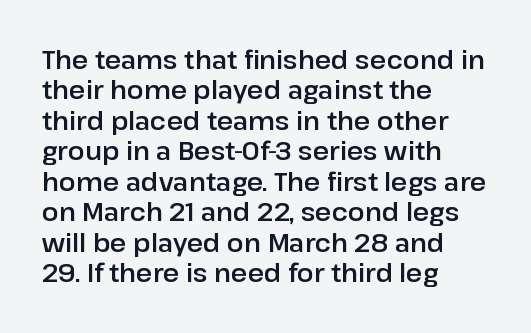
Q: Is the text italic (slanted)? A: No, it is upright.
Q: Is the text underlined? A: No.
Q: How is the paragraph aligned? A: Left-aligned.
Q: Is the spacing between letters normal or unusually wide? A: Normal.
